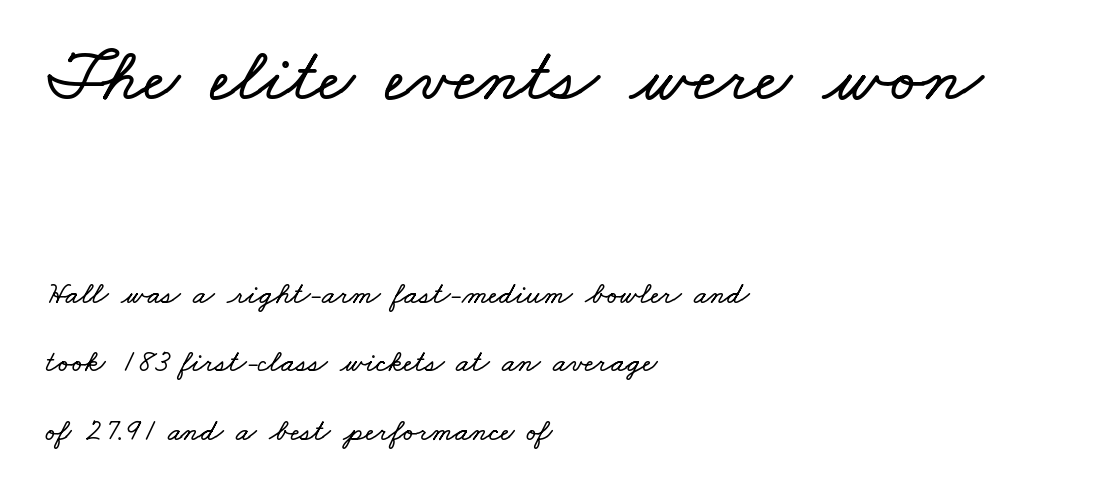
The image shows 78 px wide type; set left-aligned, loose line spacing (2.21x), normal letter spacing, not underlined; the first (top) block is 2.52x larger; low stroke contrast and a small x-height.
